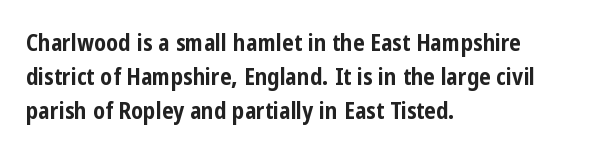
Bold? Absolutely — the strokes are thick and heavy. The setting favours the left margin, as ordinary paragraphs usually do. The font's upright variant was chosen for this text. A bare baseline throughout the passage. Vertical spacing — default.
